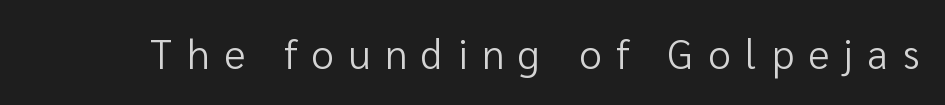
{"serif": "no", "italic": "no", "bold": "no", "weight": "regular", "width": "normal", "stroke_contrast": "low", "x_height": "medium", "monospaced": "no", "underline": "no", "letter_spacing": "wide", "letter_spacing_em": 0.37, "glyph_px": 40}
